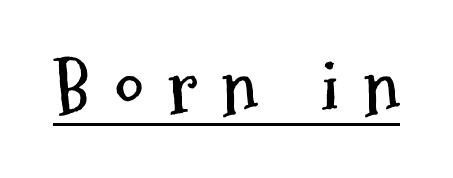
Q: Is the text bold? A: Yes.
Q: Is the text italic (slanted)? A: No, it is upright.
Q: Is the typeface a serif or a sans-serif typeface? A: Sans-serif.
Q: Is the text underlined? A: Yes.
Q: Is the spacing between letters normal or unusually wide? A: Unusually wide.
Q: Width (condensed, normal, or wide)? A: Condensed.
Q: Stroke contrast? A: Medium.
Q: x-height? A: Medium.
Q: Monospaced? A: No.
